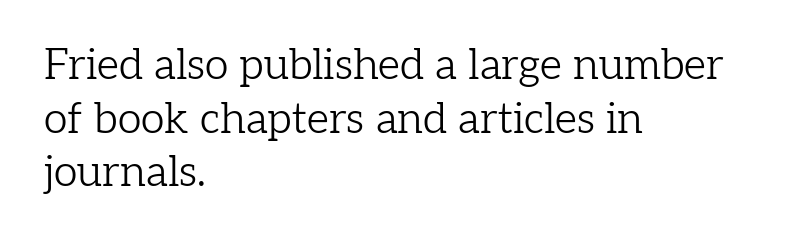
Q: Is the text bold? A: No.
Q: Is the text italic (slanted)? A: No, it is upright.
Q: Is the typeface a serif or a sans-serif typeface? A: Serif.
Q: Is the text underlined? A: No.
Q: How is the paragraph aligned? A: Left-aligned.
Q: Is the spacing between letters normal or unusually wide? A: Normal.
Q: Is the spacing between lines tight, normal or loose? A: Normal.
Q: Width (condensed, normal, or wide)? A: Normal.
Q: Stroke contrast? A: Low.
Q: x-height? A: Medium.
Q: Monospaced? A: No.
